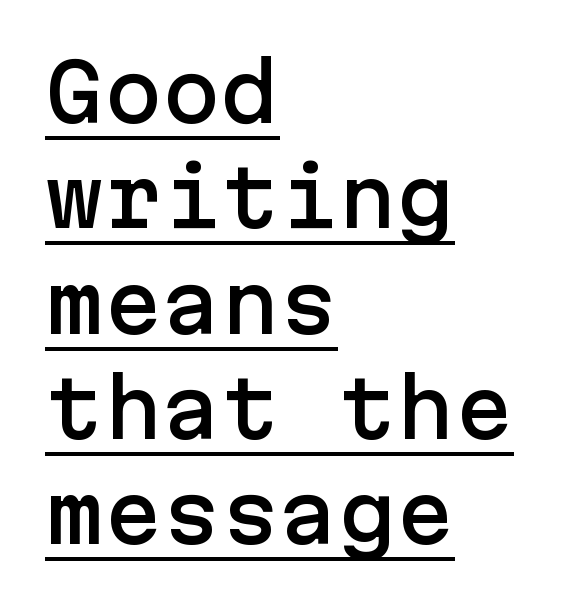
The image shows 78 px sans-serif type, upright; set left-aligned, normal line spacing (1.35x), normal letter spacing, underlined; low stroke contrast and a medium x-height.
